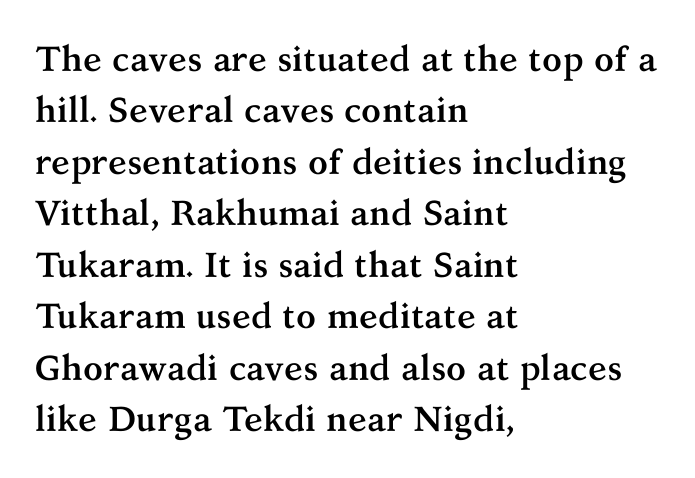
The image shows 35 px semibold serif type, upright; set left-aligned, normal line spacing (1.47x), normal letter spacing, not underlined; medium stroke contrast and a medium x-height.
